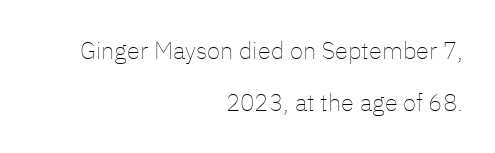
{"italic": "no", "bold": "no", "underline": "no", "align": "right", "line_spacing": "loose", "line_spacing_ratio": 2.16, "letter_spacing": "normal", "letter_spacing_em": 0.0, "glyph_px": 24}
